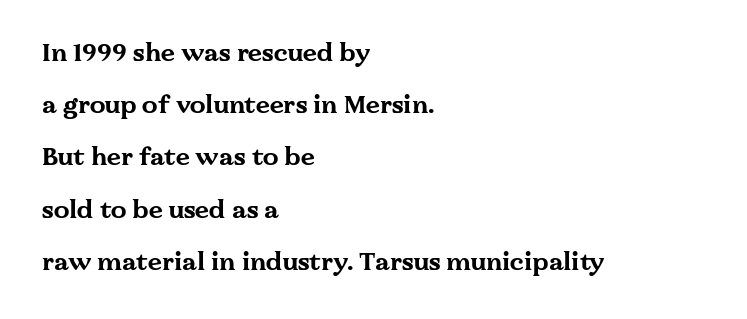
The image shows 25 px bold type, upright; set left-aligned, loose line spacing (2.09x), normal letter spacing, not underlined.
